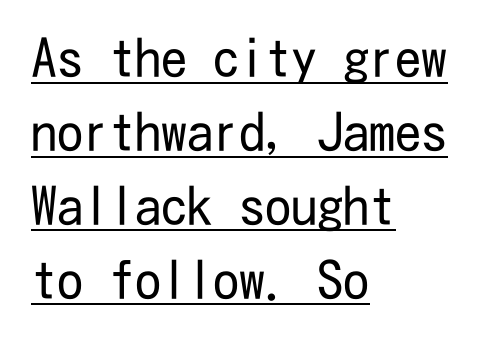
The image shows 52 px regular-weight, condensed sans-serif type, upright; set left-aligned, normal line spacing (1.42x), normal letter spacing, underlined; low stroke contrast and a medium x-height.
